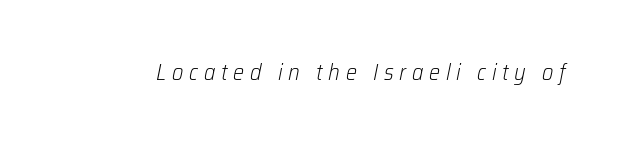
The image shows 22 px text type, italic (leaning right); set unusually wide letter spacing (+0.26 em), not underlined.
